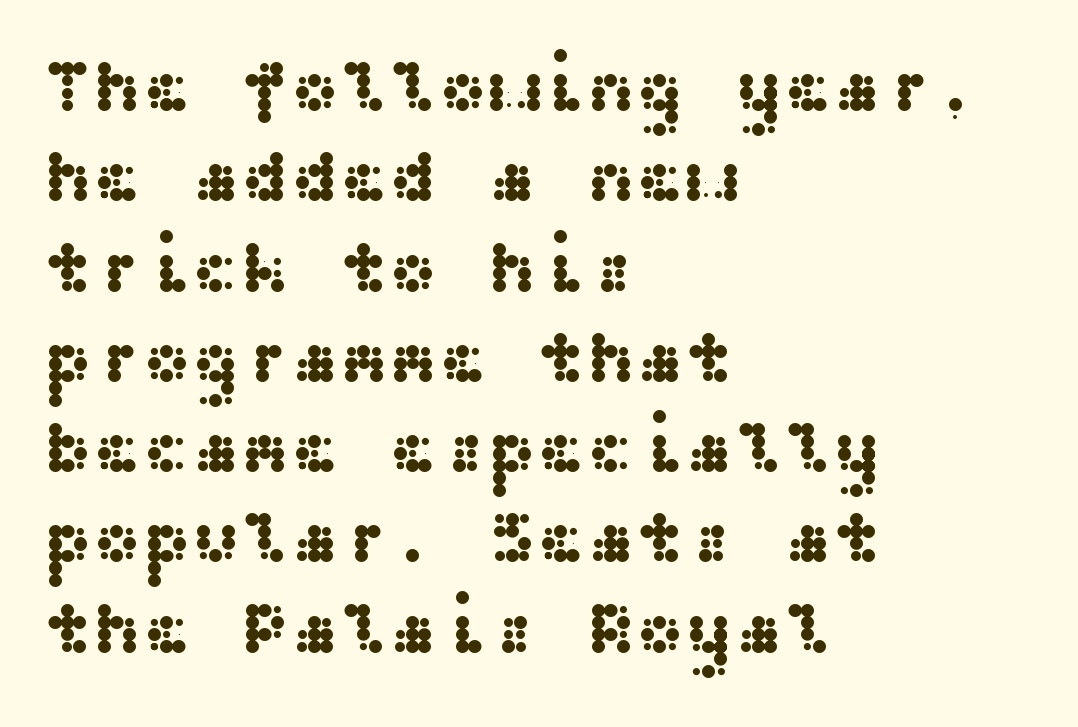
{"serif": "no", "italic": "no", "width": "wide", "stroke_contrast": "medium", "x_height": "medium", "underline": "no", "align": "left", "line_spacing_ratio": 1.22, "letter_spacing": "normal", "letter_spacing_em": 0.0, "glyph_px": 74}
